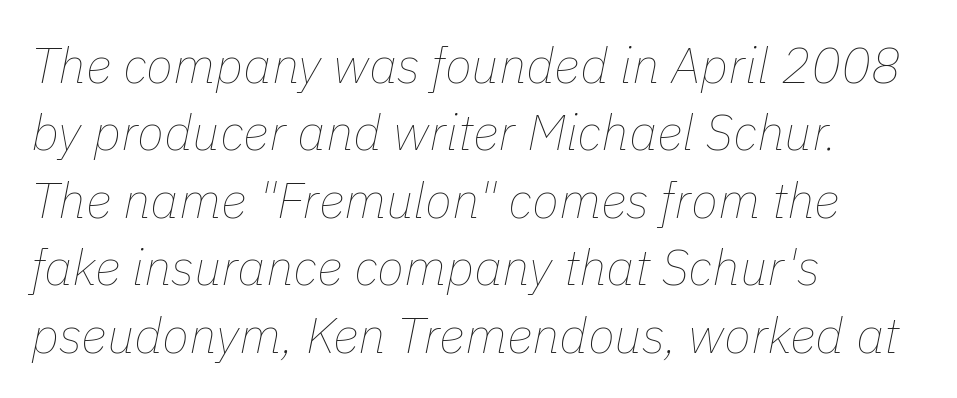
Weight class: somewhere from thin through regular. A bare baseline throughout the passage. Here the glyphs are tracked normally, forming tight word shapes. These lines are set flush left with a ragged right edge. Leading matches the norm, producing a regular column.
